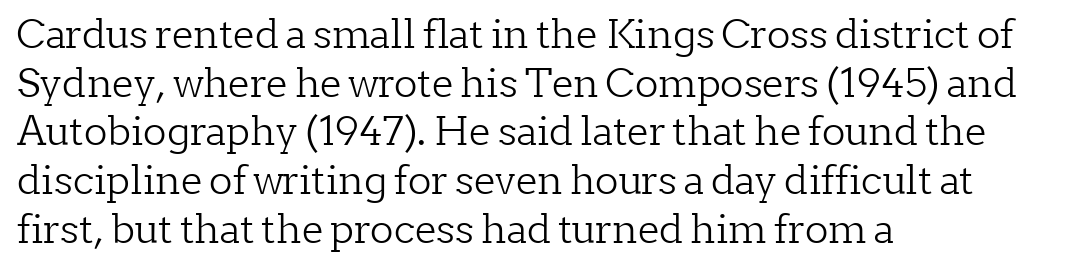
The image shows 39 px light serif type, upright; set left-aligned, normal line spacing (1.25x), normal letter spacing, not underlined; low stroke contrast and a medium x-height.
